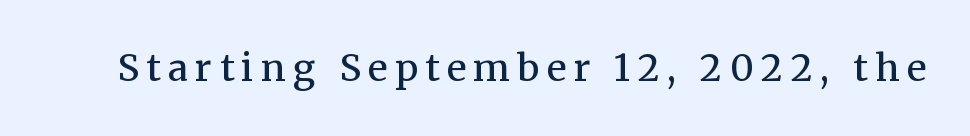
Q: Is the text bold? A: No.
Q: Is the text italic (slanted)? A: No, it is upright.
Q: Is the typeface a serif or a sans-serif typeface? A: Serif.
Q: Is the text underlined? A: No.
Q: Is the spacing between letters normal or unusually wide? A: Unusually wide.
Q: Width (condensed, normal, or wide)? A: Normal.
Q: Stroke contrast? A: Medium.
Q: x-height? A: Medium.
Q: Monospaced? A: No.
